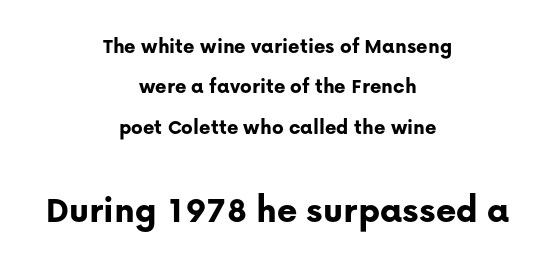
{"serif": "no", "italic": "no", "bold": "yes", "weight": "bold", "width": "normal", "stroke_contrast": "low", "x_height": "medium", "monospaced": "no", "underline": "no", "align": "center", "line_spacing_ratio": 1.83, "letter_spacing": "normal", "letter_spacing_em": 0.0, "larger_block": "second", "size_ratio": 1.77, "glyph_px": 39}
